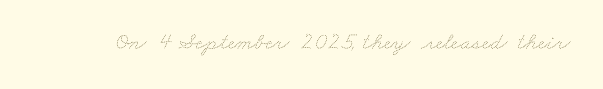
Rule under the text: the space is simply empty. What stands out about the letter spacing? Nothing — it is the standard amount. Think standard paragraph weight, or any step lighter than that.
